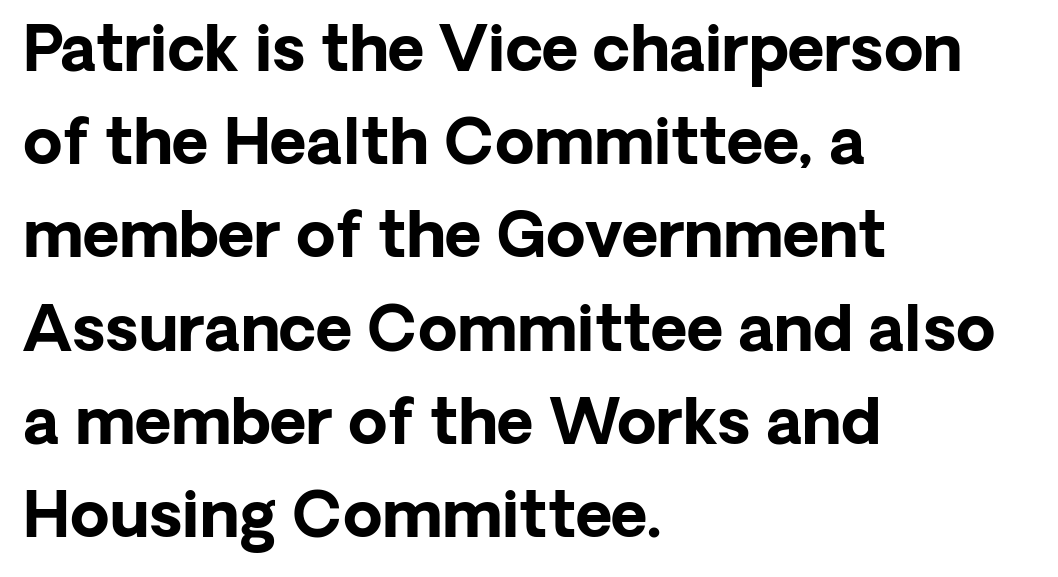
The image shows 63 px bold sans-serif type, upright; set left-aligned, normal line spacing (1.48x), normal letter spacing, not underlined; low stroke contrast and a medium x-height.
